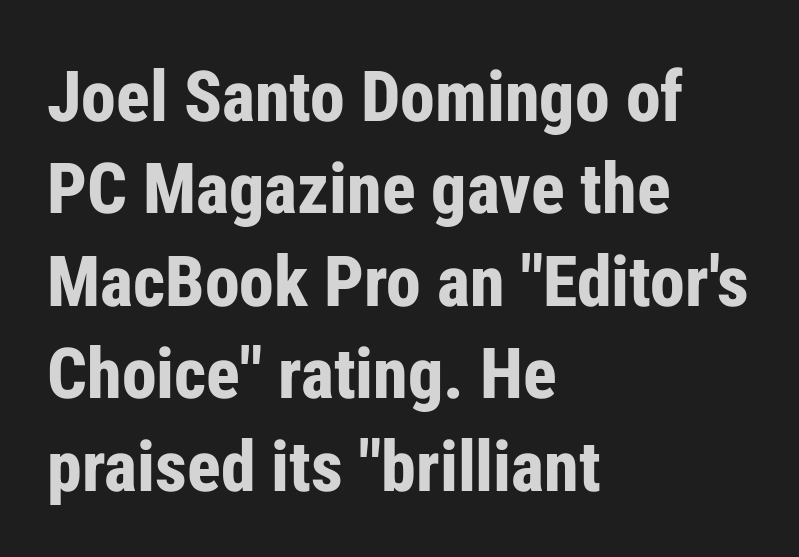
{"serif": "no", "italic": "no", "bold": "yes", "weight": "bold", "width": "condensed", "stroke_contrast": "low", "x_height": "medium", "monospaced": "no", "underline": "no", "align": "left", "line_spacing": "normal", "line_spacing_ratio": 1.32, "letter_spacing": "normal", "letter_spacing_em": 0.0, "glyph_px": 70}
